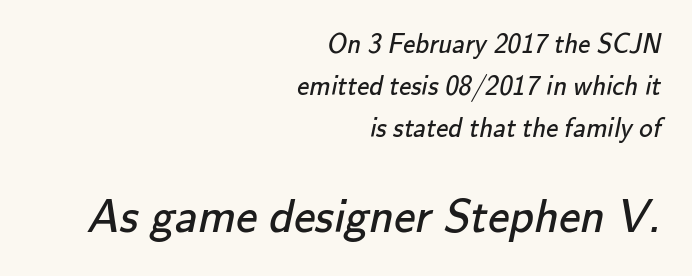
The image shows 48 px regular-weight sans-serif type; set right-aligned, normal line spacing (1.55x), normal letter spacing, not underlined; the second (bottom) block is 1.78x larger; low stroke contrast and a small x-height.
